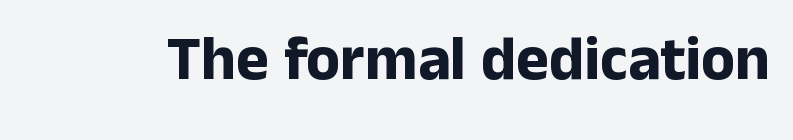
Q: Is the text bold? A: Yes.
Q: Is the text italic (slanted)? A: No, it is upright.
Q: Is the typeface a serif or a sans-serif typeface? A: Sans-serif.
Q: Is the text underlined? A: No.
Q: Is the spacing between letters normal or unusually wide? A: Normal.
Q: Width (condensed, normal, or wide)? A: Normal.
Q: Stroke contrast? A: Low.
Q: x-height? A: Medium.
Q: Monospaced? A: No.
